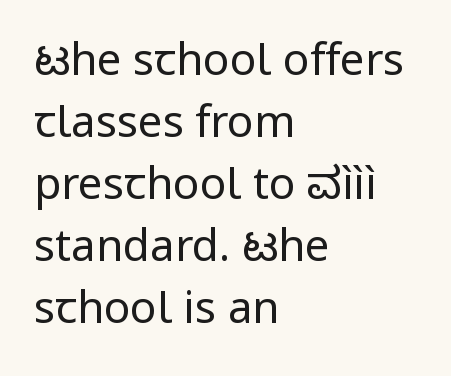
Q: Is the text bold? A: No.
Q: Is the text italic (slanted)? A: No, it is upright.
Q: Is the typeface a serif or a sans-serif typeface? A: Sans-serif.
Q: Is the text underlined? A: No.
Q: How is the paragraph aligned? A: Left-aligned.
Q: Is the spacing between letters normal or unusually wide? A: Normal.
Q: Is the spacing between lines tight, normal or loose? A: Normal.
Q: Width (condensed, normal, or wide)? A: Normal.
Q: Stroke contrast? A: Low.
Q: x-height? A: Medium.
Q: Monospaced? A: No.
